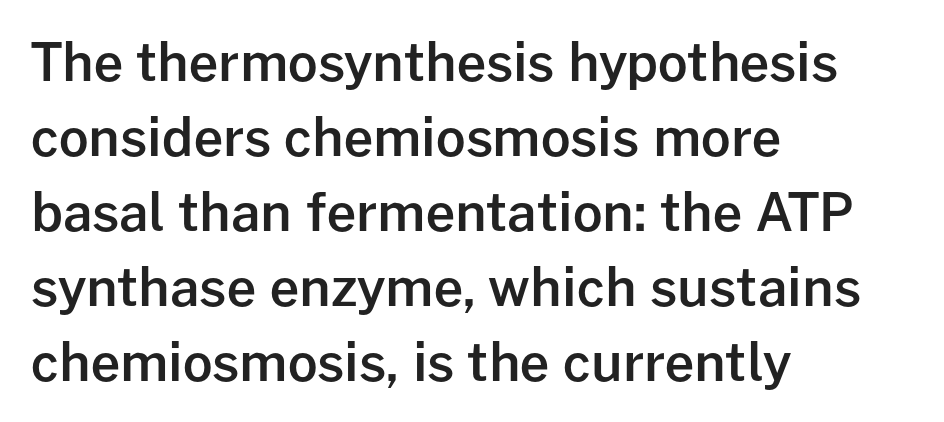
{"serif": "no", "italic": "no", "bold": "semi", "weight": "semibold", "width": "normal", "stroke_contrast": "low", "x_height": "medium", "monospaced": "no", "underline": "no", "align": "left", "line_spacing": "normal", "line_spacing_ratio": 1.44, "letter_spacing": "normal", "letter_spacing_em": 0.0, "glyph_px": 52}
